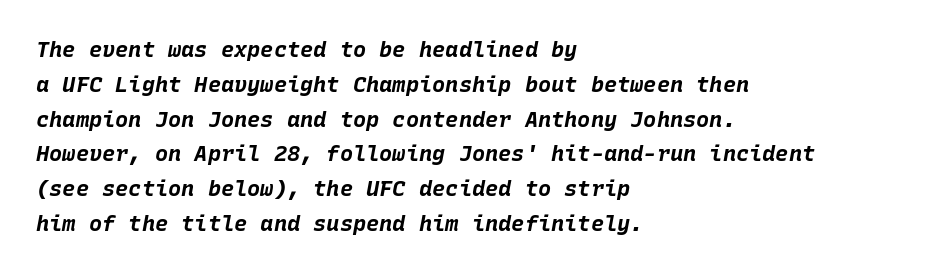
Heavy-handed strokes throughout: this text is bold. The text carries the slant typical of an italic or oblique font. Each new line begins a customary step beneath the previous one. The strip under each line holds only bare page. The paragraph has a hard left edge and a soft right edge.
